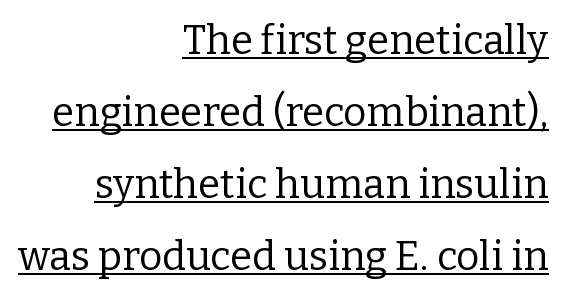
Q: Is the text bold? A: No.
Q: Is the text italic (slanted)? A: No, it is upright.
Q: Is the typeface a serif or a sans-serif typeface? A: Serif.
Q: Is the text underlined? A: Yes.
Q: How is the paragraph aligned? A: Right-aligned.
Q: Is the spacing between letters normal or unusually wide? A: Normal.
Q: Width (condensed, normal, or wide)? A: Normal.
Q: Stroke contrast? A: Low.
Q: x-height? A: Medium.
Q: Monospaced? A: No.
